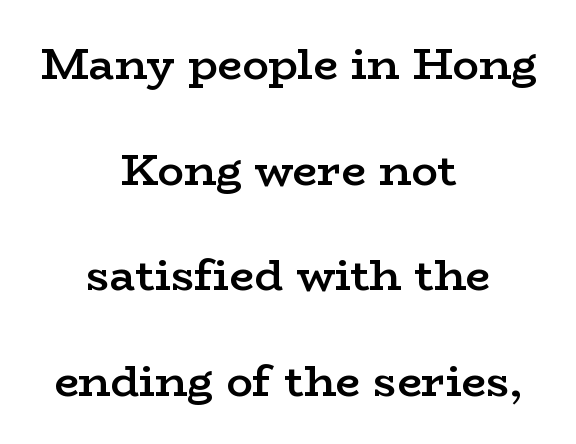
Q: Is the text bold? A: Semi-bold.
Q: Is the text italic (slanted)? A: No, it is upright.
Q: Is the typeface a serif or a sans-serif typeface? A: Serif.
Q: Is the text underlined? A: No.
Q: How is the paragraph aligned? A: Centered.
Q: Is the spacing between letters normal or unusually wide? A: Normal.
Q: Is the spacing between lines tight, normal or loose? A: Loose.
Q: Width (condensed, normal, or wide)? A: Wide.
Q: Stroke contrast? A: Low.
Q: x-height? A: Medium.
Q: Monospaced? A: No.
